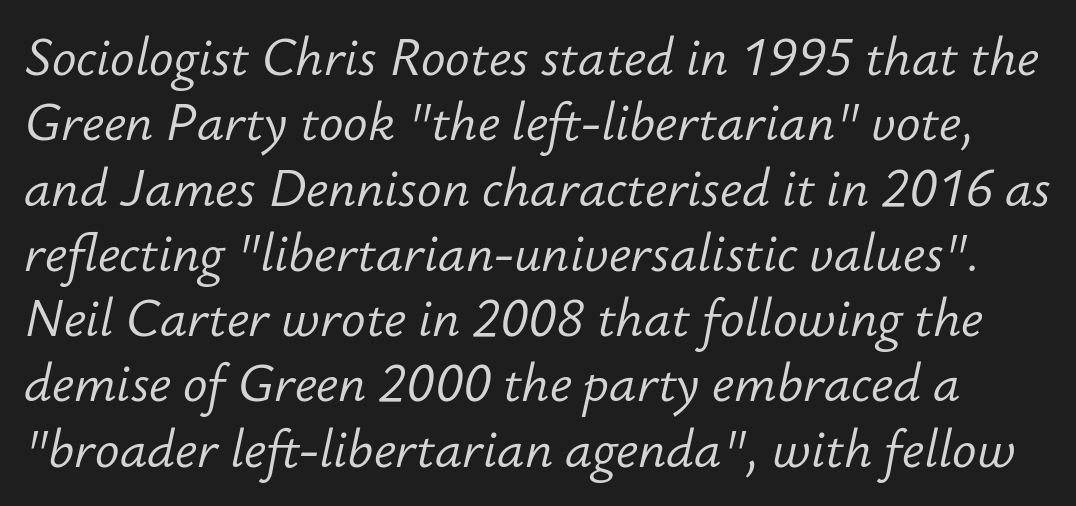
These lines are rendered in a variable-pitch font. Italic? Definitely — the glyphs are oblique. Caption: standard tracking, unaltered. The string is rendered with underlining switched off.
